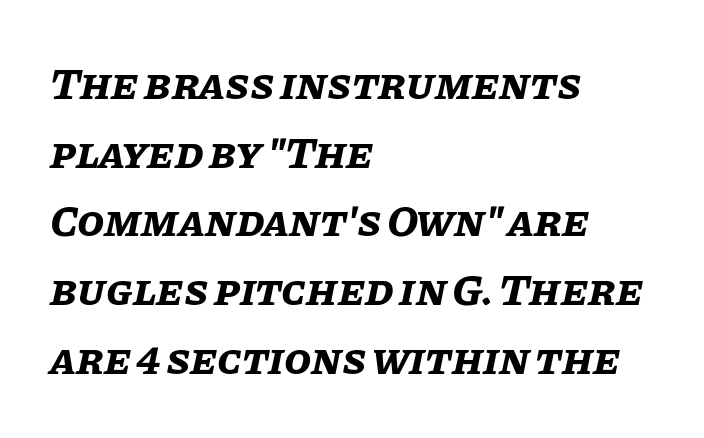
The image shows 44 px bold type, italic (leaning right); set left-aligned, normal line spacing (1.56x), normal letter spacing, not underlined; low stroke contrast and a large x-height.
